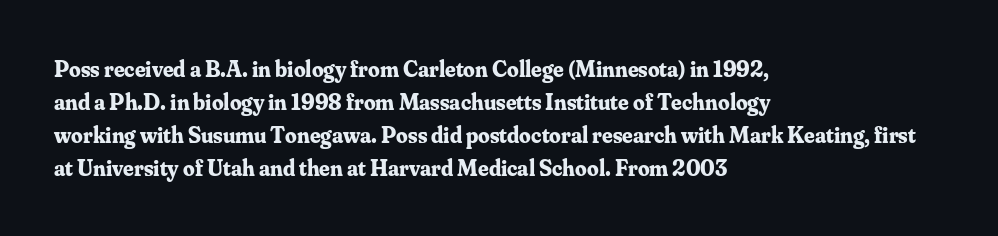
The gaps between neighbouring characters are ordinary and unremarkable. A dark, heavy texture on the line: the type is bold. Leftover space on each line is placed entirely after the last word. Reading down the column, the eye jumps a familiar distance to each next line. This is the regular roman posture of the typeface.
